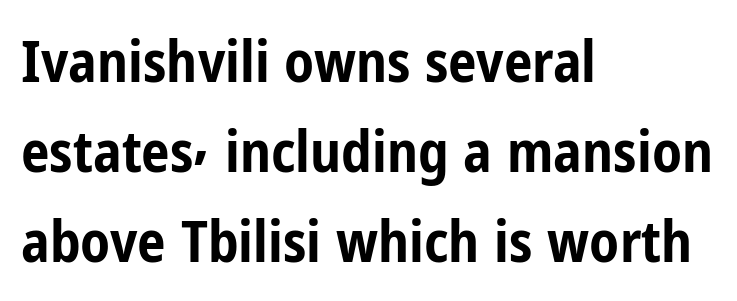
The characters look thick and weighty, a clear bold. Think of a printed novel: that variable character pitch is what you see here. Caption: multi-line text, flush left, ragged right. These lines keep a tight, regular rhythm from letter to letter. Rule under the text: the space is simply empty. In terms of posture, this sample is upright.
